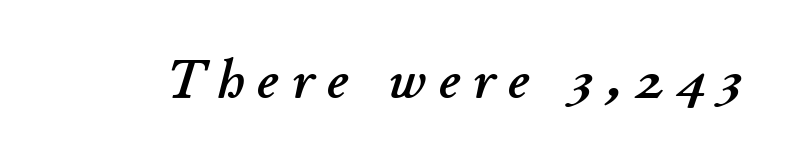
Q: Is the text italic (slanted)? A: Yes, it leans right by about 11 degrees.
Q: Is the text underlined? A: No.
Q: Is the spacing between letters normal or unusually wide? A: Unusually wide.
Q: Width (condensed, normal, or wide)? A: Normal.
Q: Stroke contrast? A: Low.
Q: x-height? A: Small.
Q: Monospaced? A: No.
